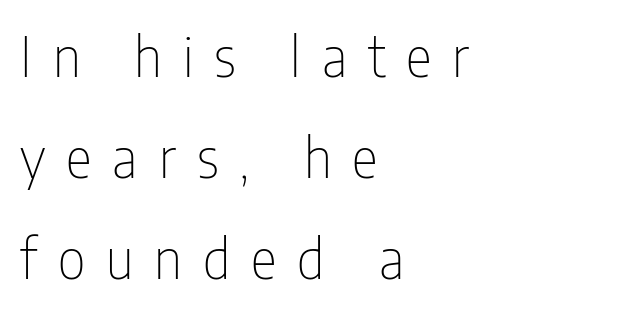
{"serif": "no", "italic": "no", "bold": "no", "weight": "thin", "width": "condensed", "stroke_contrast": "low", "x_height": "medium", "monospaced": "no", "underline": "no", "align": "left", "line_spacing_ratio": 1.84, "letter_spacing": "wide", "letter_spacing_em": 0.38, "glyph_px": 55}
